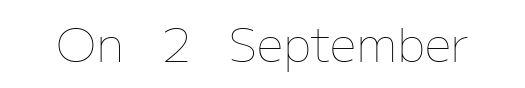
Q: Is the text bold? A: No.
Q: Is the text italic (slanted)? A: No, it is upright.
Q: Is the text underlined? A: No.
Q: Is the spacing between letters normal or unusually wide? A: Normal.
Q: Width (condensed, normal, or wide)? A: Normal.
Q: Stroke contrast? A: Low.
Q: x-height? A: Medium.
Q: Monospaced? A: No.
